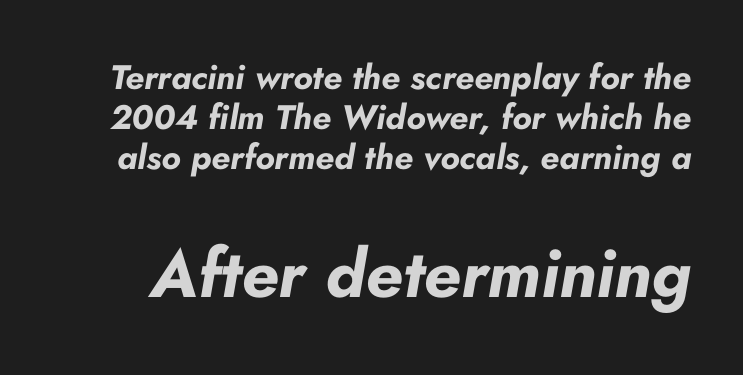
The image shows 67 px bold type, italic (leaning right); set line spacing 1.17x, normal letter spacing, not underlined; the second (bottom) block is 1.97x larger; low stroke contrast and a small x-height.
